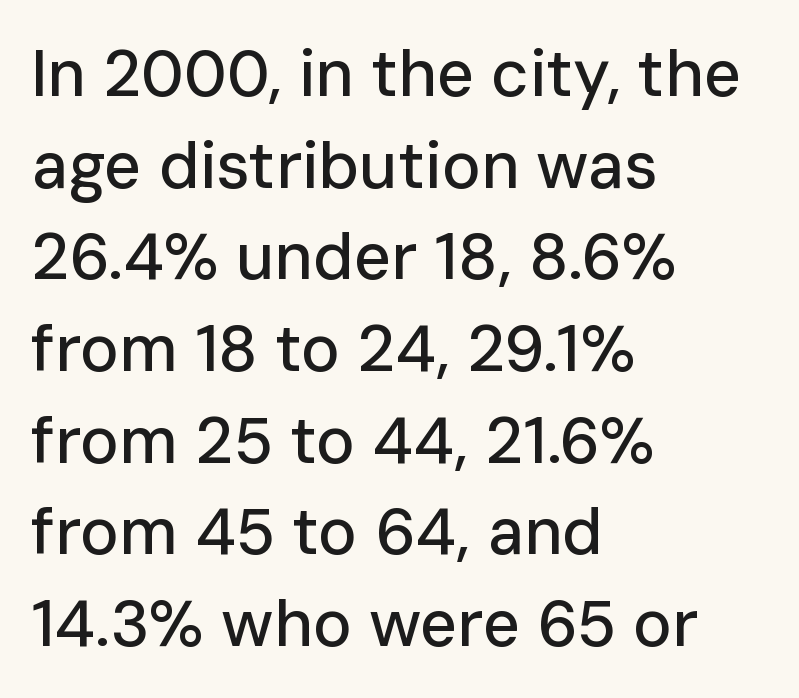
One-word summary of the alignment: left. Leading matches the norm, producing a regular column. Plain, unruled lines of type. A typesetter would label this face a sans.
